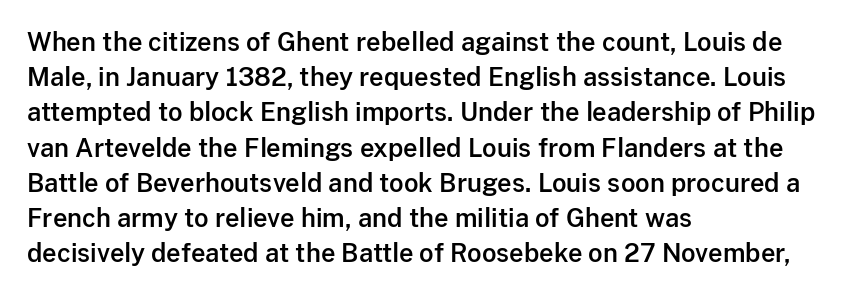
Posture: straight, roman, zero tilt. This rendering uses left alignment, leaving the right contour irregular. This sample keeps an unexceptional amount of space between lines. Bare-footed words on every line.
